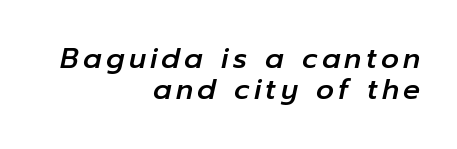
The passage shown stacks its lines with hardly any gap. The whole block is typeset with a tilt. One-word summary of the alignment: right. Glance below the letters and you will spot only blank space.
